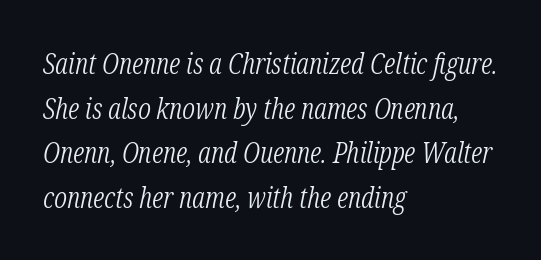
Q: Is the text bold? A: No.
Q: Is the text italic (slanted)? A: Yes, it leans right by about 12 degrees.
Q: Is the typeface a serif or a sans-serif typeface? A: Serif.
Q: Is the text underlined? A: No.
Q: How is the paragraph aligned? A: Left-aligned.
Q: Is the spacing between letters normal or unusually wide? A: Normal.
Q: Is the spacing between lines tight, normal or loose? A: Normal.
Q: Width (condensed, normal, or wide)? A: Condensed.
Q: Stroke contrast? A: Low.
Q: x-height? A: Medium.
Q: Monospaced? A: No.
